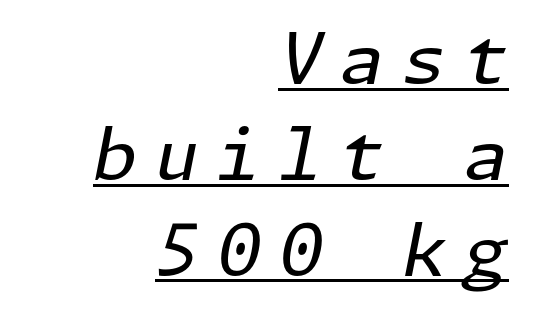
Caption: lettering with a line underneath. This rendering uses right alignment, leaving the left contour irregular. The weight would be labelled regular, book, light, or lighter still. An italicized treatment has been applied to the whole sample. Spacing between characters has been opened up far beyond the box default.
